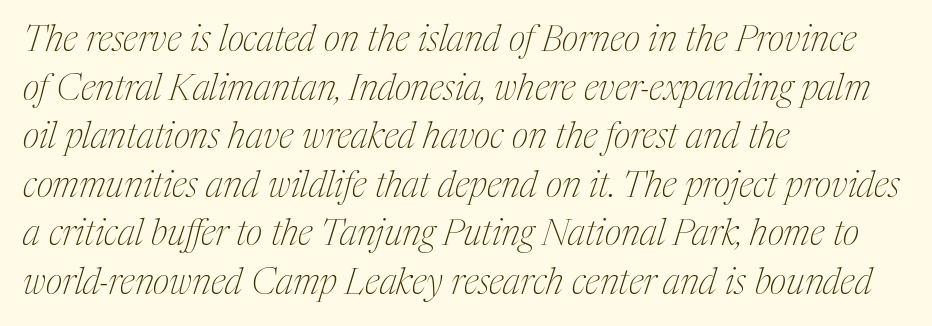
Q: Is the text bold? A: No.
Q: Is the text italic (slanted)? A: Yes, it leans right by about 17 degrees.
Q: Is the typeface a serif or a sans-serif typeface? A: Serif.
Q: Is the text underlined? A: No.
Q: How is the paragraph aligned? A: Left-aligned.
Q: Is the spacing between letters normal or unusually wide? A: Normal.
Q: Is the spacing between lines tight, normal or loose? A: Normal.
Q: Width (condensed, normal, or wide)? A: Condensed.
Q: Stroke contrast? A: Medium.
Q: x-height? A: Medium.
Q: Monospaced? A: No.
